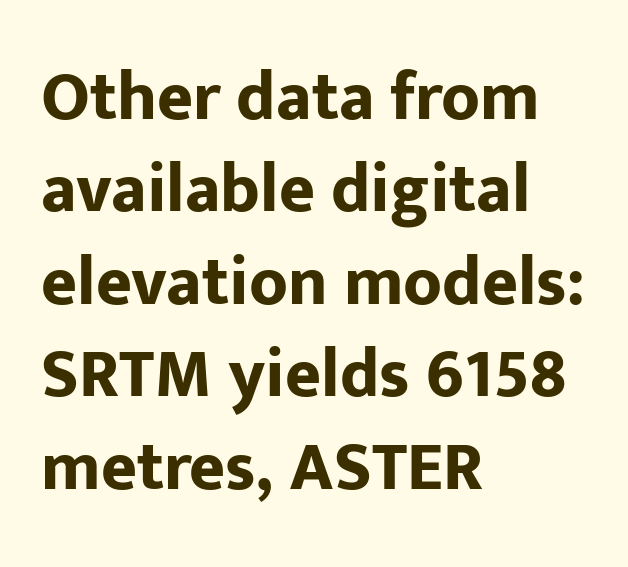
{"serif": "no", "italic": "no", "bold": "yes", "weight": "bold", "width": "normal", "stroke_contrast": "low", "x_height": "medium", "monospaced": "no", "underline": "no", "align": "left", "line_spacing": "normal", "line_spacing_ratio": 1.34, "letter_spacing": "normal", "letter_spacing_em": 0.0, "glyph_px": 69}
